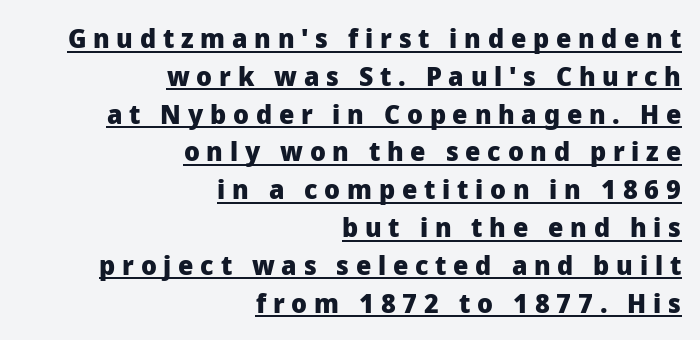
{"italic": "no", "bold": "yes", "underline": "yes", "align": "right", "line_spacing": "normal", "line_spacing_ratio": 1.4, "letter_spacing": "wide", "letter_spacing_em": 0.25, "glyph_px": 27}
